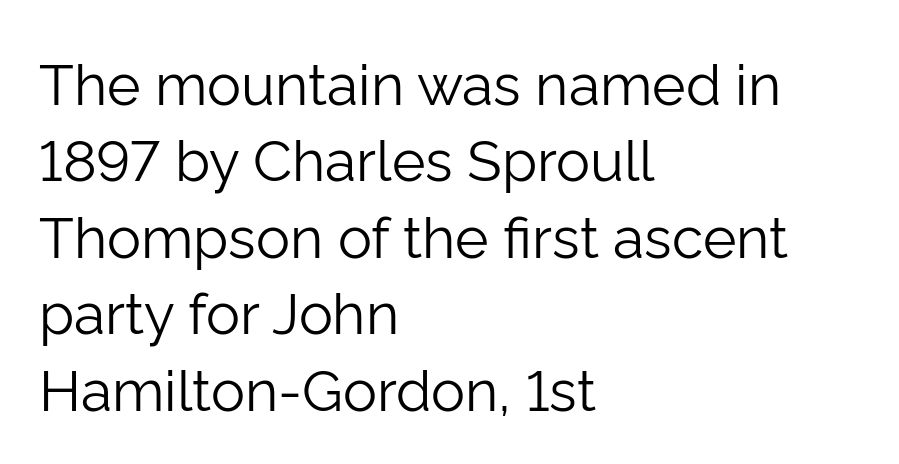
The image shows 57 px light sans-serif type, upright; set left-aligned, normal line spacing (1.34x), normal letter spacing, not underlined; low stroke contrast and a medium x-height.
